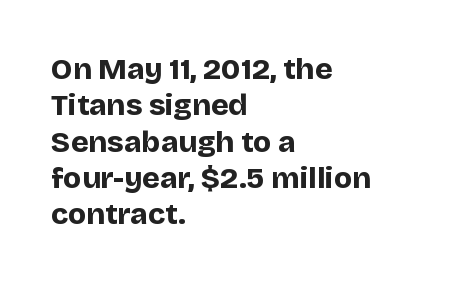
Q: Is the text bold? A: Yes.
Q: Is the text italic (slanted)? A: No, it is upright.
Q: Is the typeface a serif or a sans-serif typeface? A: Sans-serif.
Q: Is the text underlined? A: No.
Q: How is the paragraph aligned? A: Left-aligned.
Q: Is the spacing between letters normal or unusually wide? A: Normal.
Q: Width (condensed, normal, or wide)? A: Normal.
Q: Stroke contrast? A: Low.
Q: x-height? A: Large.
Q: Monospaced? A: No.
